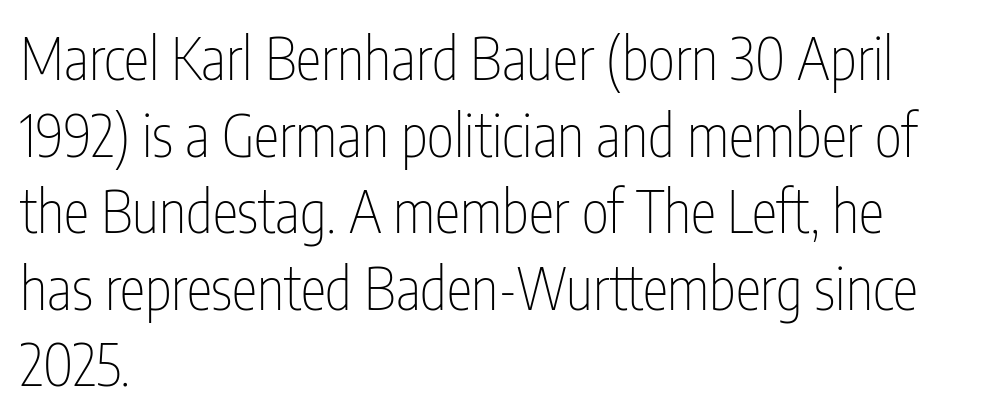
{"serif": "no", "italic": "no", "bold": "no", "weight": "thin", "width": "condensed", "stroke_contrast": "low", "x_height": "medium", "monospaced": "no", "underline": "no", "align": "left", "line_spacing": "normal", "line_spacing_ratio": 1.32, "letter_spacing": "normal", "letter_spacing_em": 0.0, "glyph_px": 58}
